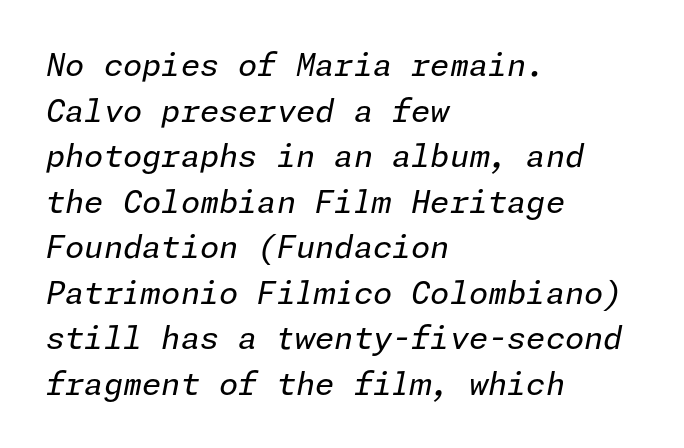
Q: Is the text bold? A: No.
Q: Is the text italic (slanted)? A: Yes, it leans right by about 11 degrees.
Q: Is the text underlined? A: No.
Q: How is the paragraph aligned? A: Left-aligned.
Q: Is the spacing between letters normal or unusually wide? A: Normal.
Q: Is the spacing between lines tight, normal or loose? A: Normal.
Q: Width (condensed, normal, or wide)? A: Normal.
Q: Stroke contrast? A: Low.
Q: x-height? A: Medium.
